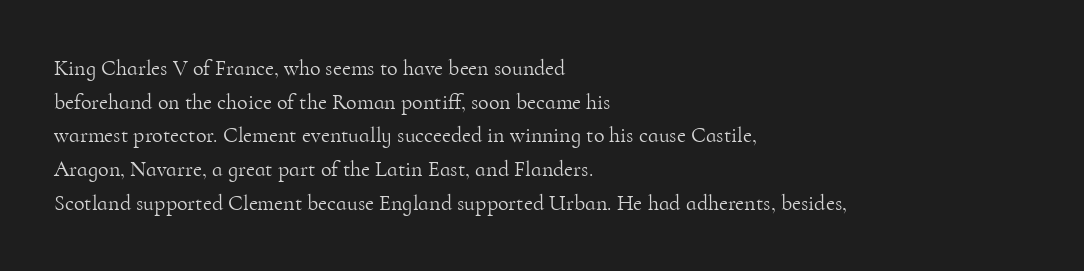
{"italic": "no", "bold": "no", "underline": "no", "align": "left", "line_spacing": "normal", "line_spacing_ratio": 1.53, "letter_spacing": "normal", "letter_spacing_em": 0.0, "glyph_px": 22}
